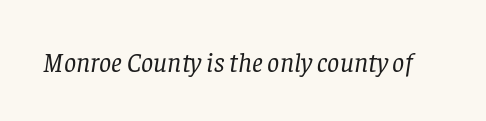
The image shows 27 px text type, italic (leaning right); set normal letter spacing, not underlined.
